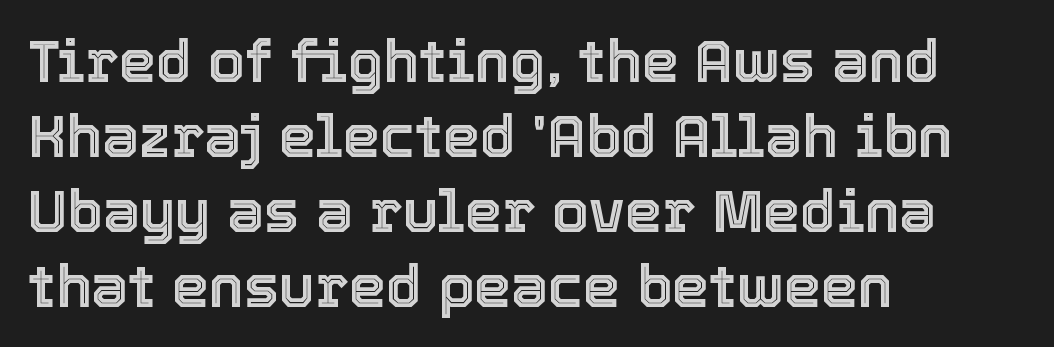
The image shows 59 px text type, upright; set left-aligned, normal line spacing (1.27x), normal letter spacing, not underlined; a medium x-height.
